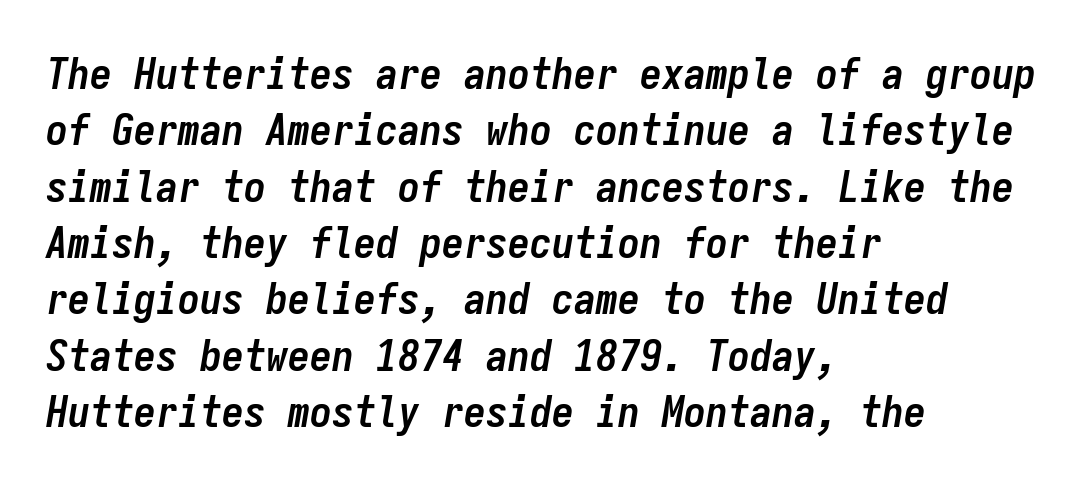
Q: Is the text bold? A: Yes.
Q: Is the text italic (slanted)? A: Yes, it leans right by about 9 degrees.
Q: Is the text underlined? A: No.
Q: How is the paragraph aligned? A: Left-aligned.
Q: Is the spacing between letters normal or unusually wide? A: Normal.
Q: Is the spacing between lines tight, normal or loose? A: Normal.
Q: Width (condensed, normal, or wide)? A: Condensed.
Q: Stroke contrast? A: Low.
Q: x-height? A: Medium.
Q: Monospaced? A: Yes.
